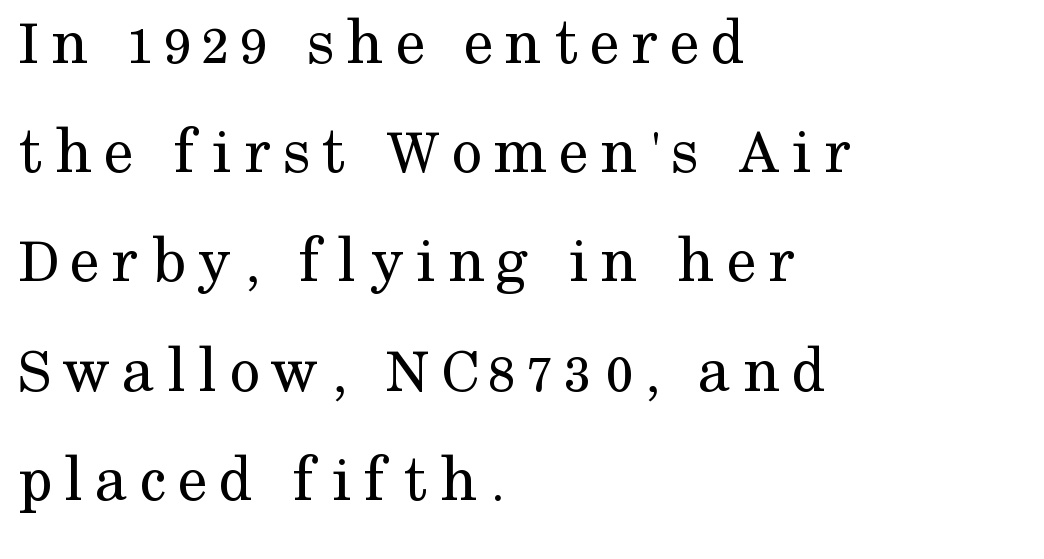
{"serif": "yes", "italic": "no", "bold": "no", "weight": "regular", "width": "normal", "stroke_contrast": "medium", "x_height": "medium", "monospaced": "no", "underline": "no", "align": "left", "line_spacing": "normal", "line_spacing_ratio": 1.63, "glyph_px": 67}
